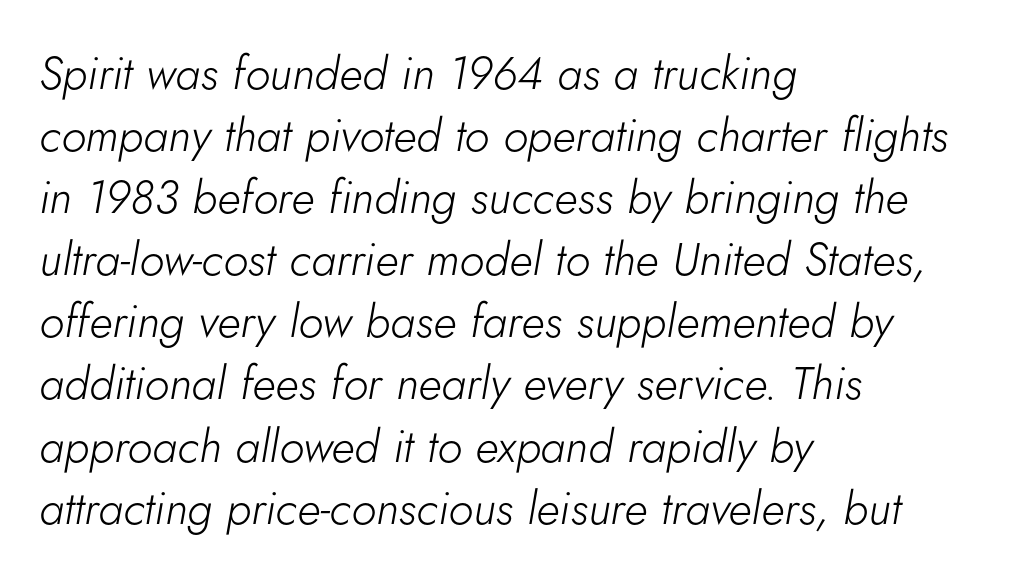
{"italic": "yes", "lean": "right", "slant_degrees": 5, "bold": "no", "weight": "light", "width": "normal", "stroke_contrast": "low", "x_height": "small", "monospaced": "no", "underline": "no", "align": "left", "line_spacing": "normal", "line_spacing_ratio": 1.35, "letter_spacing": "normal", "letter_spacing_em": 0.0, "glyph_px": 46}
